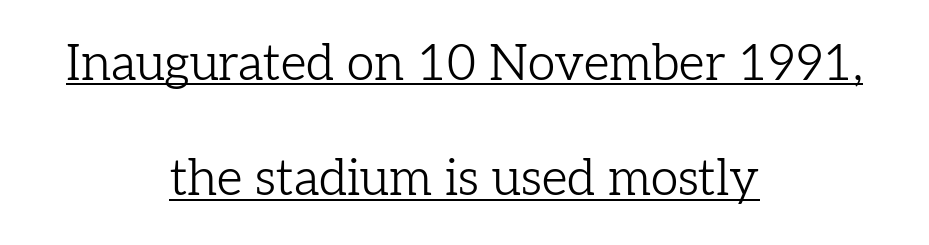
Q: Is the text bold? A: No.
Q: Is the text italic (slanted)? A: No, it is upright.
Q: Is the typeface a serif or a sans-serif typeface? A: Serif.
Q: Is the text underlined? A: Yes.
Q: How is the paragraph aligned? A: Centered.
Q: Is the spacing between letters normal or unusually wide? A: Normal.
Q: Is the spacing between lines tight, normal or loose? A: Loose.
Q: Width (condensed, normal, or wide)? A: Normal.
Q: Stroke contrast? A: Low.
Q: x-height? A: Medium.
Q: Monospaced? A: No.
